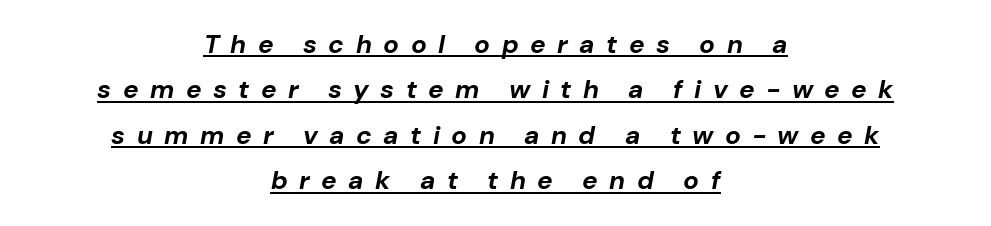
The image shows 26 px bold type, italic (leaning right); set centered, line spacing 1.75x, unusually wide letter spacing (+0.44 em), underlined.
